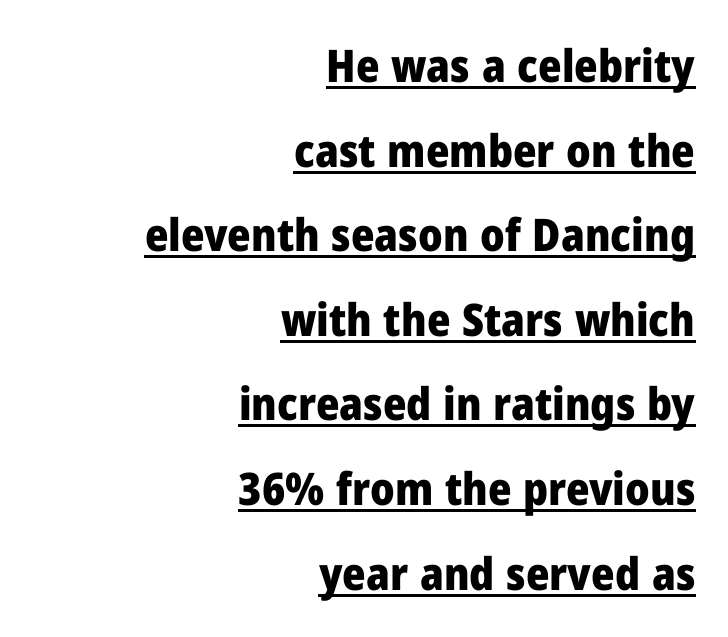
{"serif": "no", "italic": "no", "bold": "yes", "weight": "heavy", "width": "normal", "stroke_contrast": "low", "x_height": "medium", "monospaced": "no", "underline": "yes", "align": "right", "line_spacing_ratio": 1.88, "letter_spacing": "normal", "letter_spacing_em": 0.0, "glyph_px": 45}
